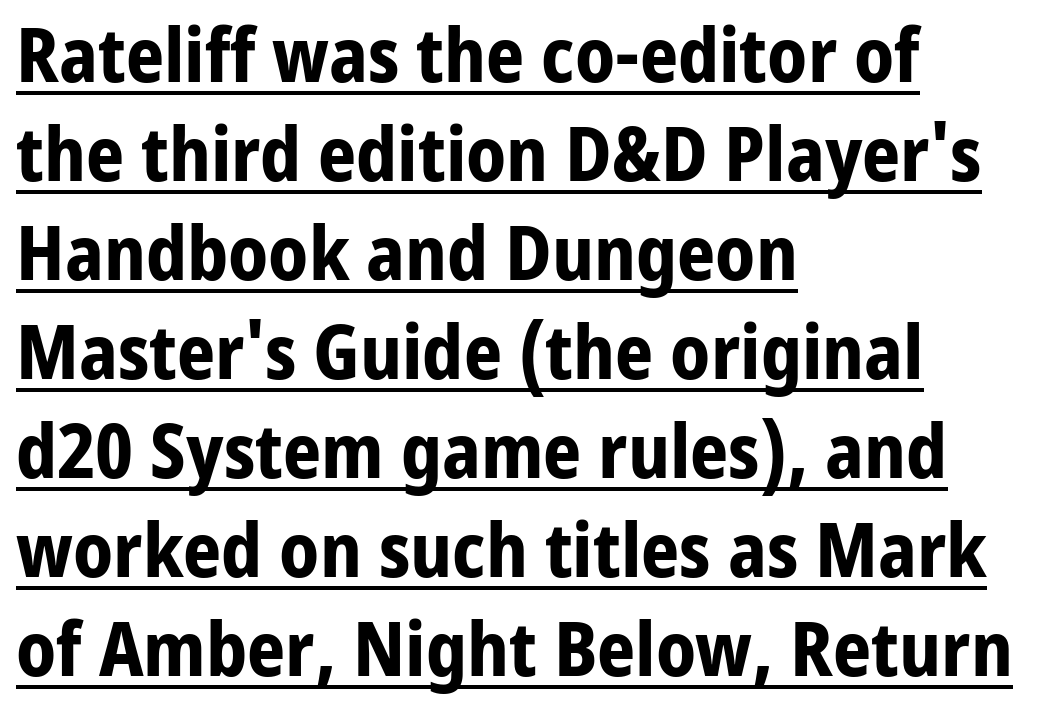
{"serif": "no", "italic": "no", "bold": "yes", "weight": "bold", "width": "normal", "stroke_contrast": "low", "x_height": "medium", "monospaced": "no", "underline": "yes", "align": "left", "line_spacing": "normal", "line_spacing_ratio": 1.32, "letter_spacing": "normal", "letter_spacing_em": 0.0, "glyph_px": 75}
